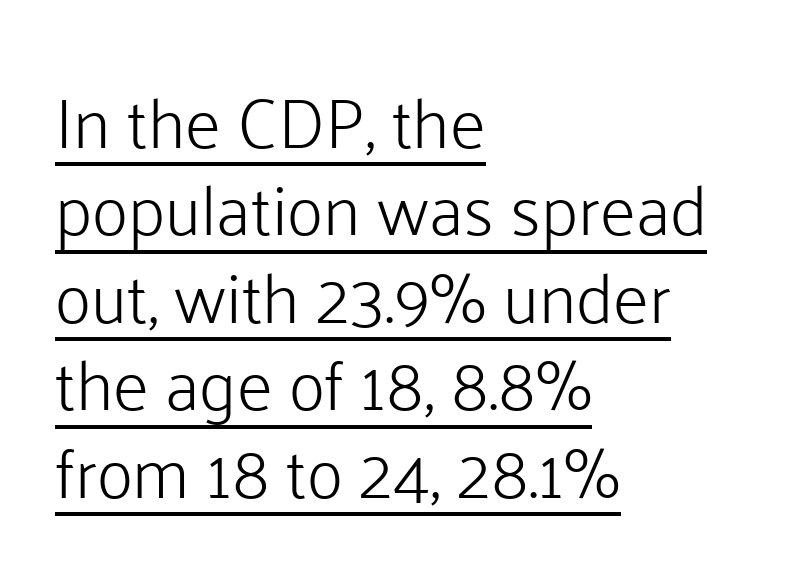
The image shows 70 px light sans-serif type, upright; set left-aligned, normal line spacing (1.25x), normal letter spacing, underlined; low stroke contrast and a medium x-height.
